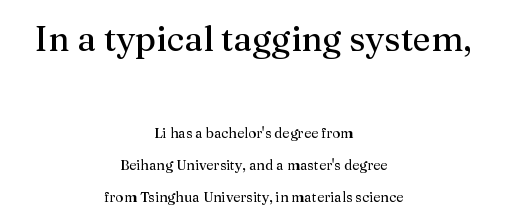
{"serif": "yes", "italic": "no", "bold": "no", "weight": "regular", "width": "normal", "stroke_contrast": "medium", "x_height": "medium", "monospaced": "no", "underline": "no", "align": "center", "line_spacing": "loose", "line_spacing_ratio": 2.28, "letter_spacing": "normal", "letter_spacing_em": 0.0, "larger_block": "first", "size_ratio": 2.5, "glyph_px": 35}
